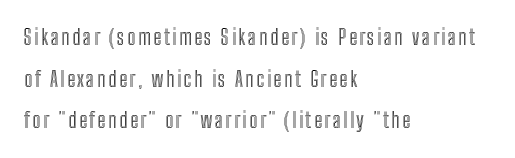
{"italic": "no", "underline": "no", "align": "left", "line_spacing": "loose", "line_spacing_ratio": 1.98, "glyph_px": 21}
